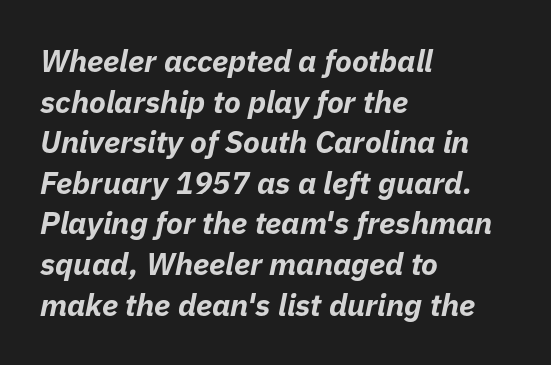
The image shows 31 px bold type, italic (leaning right); set left-aligned, normal line spacing (1.31x), normal letter spacing, not underlined; low stroke contrast and a medium x-height.
